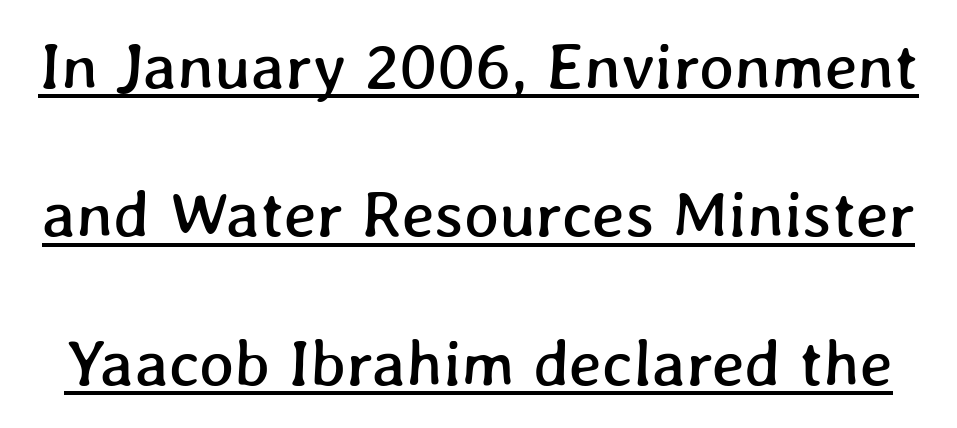
The image shows 66 px text type; set loose line spacing (2.25x), normal letter spacing, underlined; low stroke contrast and a medium x-height.
